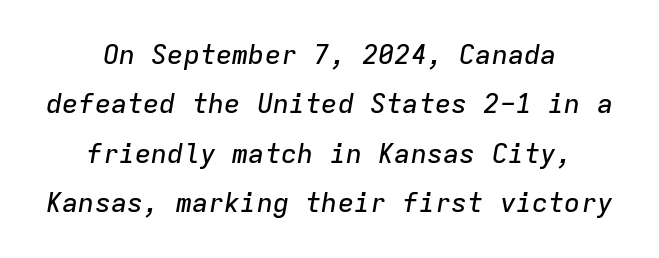
The image shows 27 px text type, italic (leaning right); set centered, line spacing 1.83x, normal letter spacing, not underlined.
